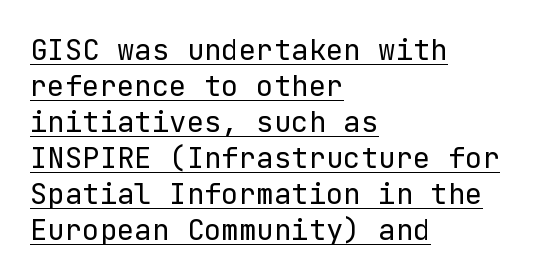
{"serif": "no", "italic": "no", "bold": "no", "weight": "regular", "width": "normal", "stroke_contrast": "low", "x_height": "medium", "underline": "yes", "align": "left", "line_spacing_ratio": 1.24, "letter_spacing": "normal", "letter_spacing_em": 0.0, "glyph_px": 29}
